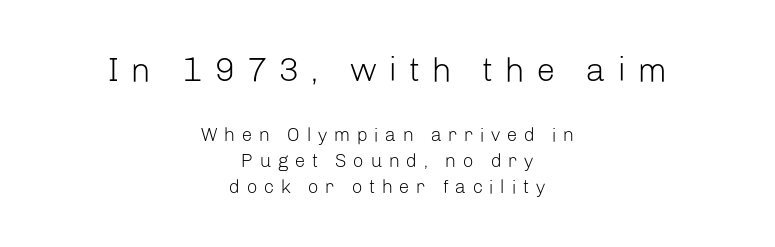
The image shows 34 px light sans-serif type, upright; set centered, normal line spacing (1.37x), unusually wide letter spacing (+0.33 em), not underlined; the first (top) block is 1.79x larger; low stroke contrast and a medium x-height.
